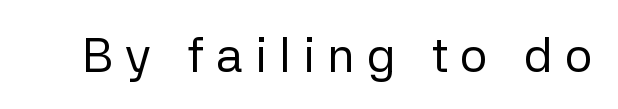
{"serif": "no", "italic": "no", "bold": "no", "weight": "regular", "width": "normal", "stroke_contrast": "low", "x_height": "medium", "monospaced": "no", "underline": "no", "letter_spacing": "wide", "letter_spacing_em": 0.25, "glyph_px": 49}
